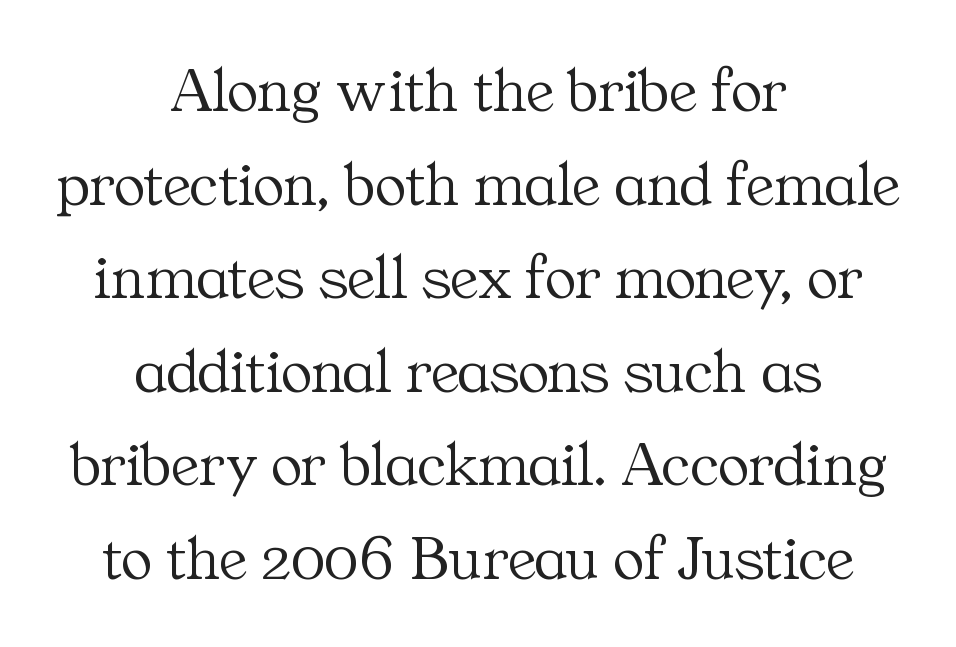
Q: Is the text bold? A: No.
Q: Is the text italic (slanted)? A: No, it is upright.
Q: Is the typeface a serif or a sans-serif typeface? A: Serif.
Q: Is the text underlined? A: No.
Q: How is the paragraph aligned? A: Centered.
Q: Is the spacing between letters normal or unusually wide? A: Normal.
Q: Is the spacing between lines tight, normal or loose? A: Normal.
Q: Width (condensed, normal, or wide)? A: Normal.
Q: Stroke contrast? A: Medium.
Q: x-height? A: Medium.
Q: Monospaced? A: No.
